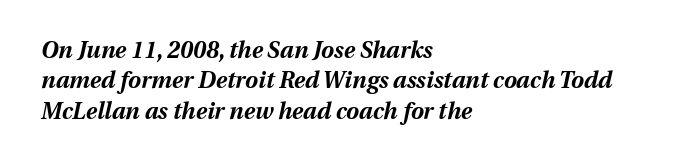
The image shows 23 px bold type, italic (leaning right); set left-aligned, normal line spacing (1.32x), normal letter spacing, not underlined.
